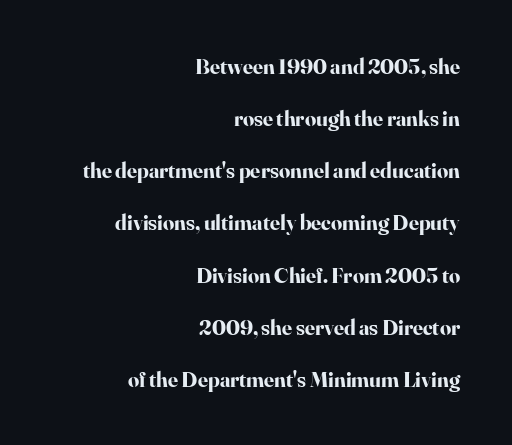
Q: Is the text bold? A: Yes.
Q: Is the text italic (slanted)? A: No, it is upright.
Q: Is the text underlined? A: No.
Q: How is the paragraph aligned? A: Right-aligned.
Q: Is the spacing between letters normal or unusually wide? A: Normal.
Q: Is the spacing between lines tight, normal or loose? A: Loose.
